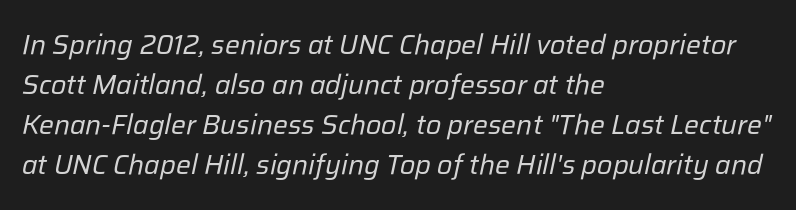
{"italic": "yes", "lean": "right", "slant_degrees": 12, "bold": "no", "weight": "regular", "width": "normal", "stroke_contrast": "low", "x_height": "medium", "monospaced": "no", "underline": "no", "align": "left", "line_spacing": "normal", "line_spacing_ratio": 1.43, "letter_spacing": "normal", "letter_spacing_em": 0.0, "glyph_px": 28}
